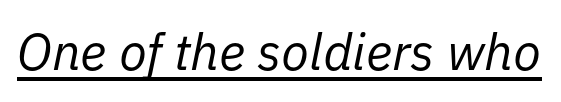
The image shows 51 px regular-weight type, italic (leaning right); set normal letter spacing, underlined; low stroke contrast and a medium x-height.
